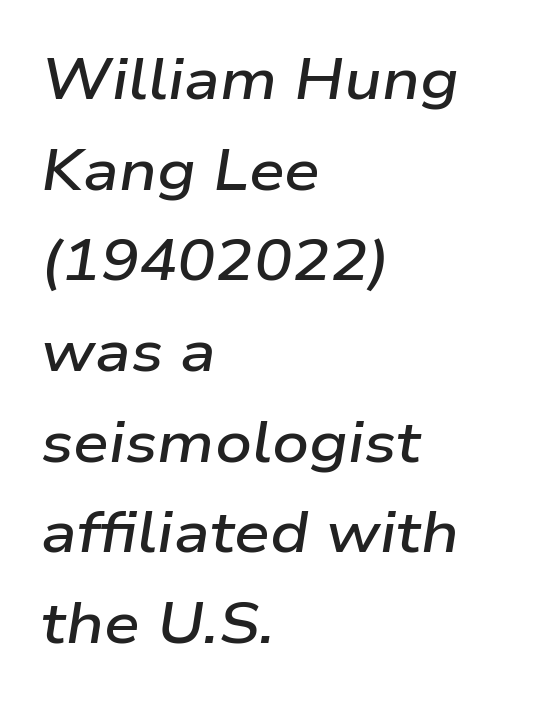
The image shows 57 px semibold, wide type, italic (leaning right); set left-aligned, normal line spacing (1.59x), normal letter spacing, not underlined; low stroke contrast and a medium x-height.
